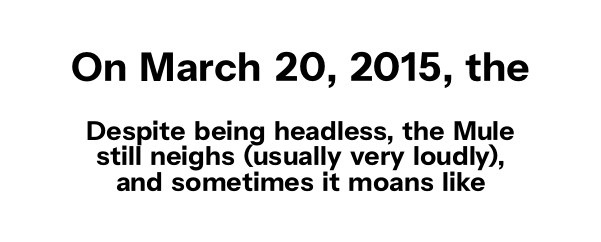
{"serif": "no", "italic": "no", "bold": "yes", "weight": "bold", "width": "normal", "stroke_contrast": "low", "x_height": "medium", "monospaced": "no", "underline": "no", "align": "center", "line_spacing": "tight", "line_spacing_ratio": 0.95, "letter_spacing": "normal", "letter_spacing_em": 0.0, "larger_block": "first", "size_ratio": 1.52, "glyph_px": 41}
